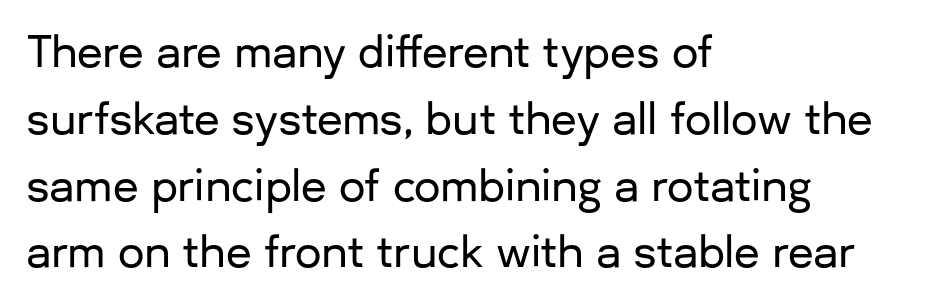
The image shows 42 px sans-serif type, upright; set left-aligned, normal line spacing (1.59x), normal letter spacing, not underlined; low stroke contrast and a medium x-height.
